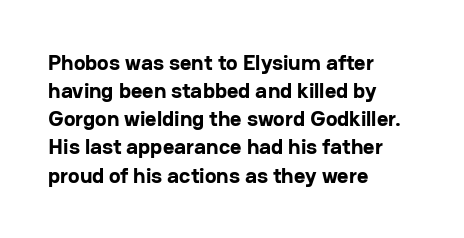
The passage is arranged the way most books set body copy — flush left. No word sits above an underline. Nobody touched the tracking dial on this one. Stroke thickness is high; the sample reads as a true bold.
